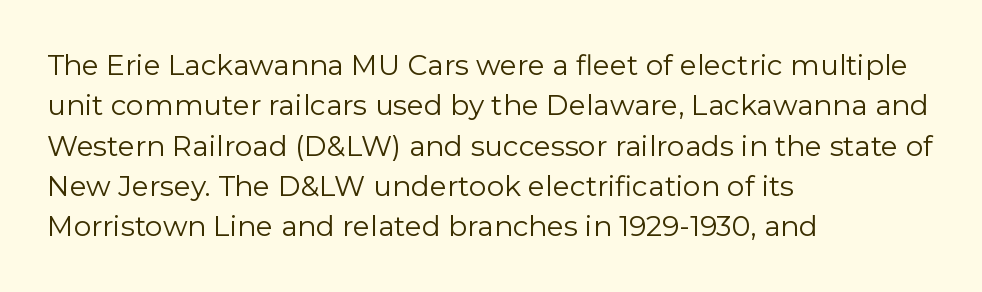
Q: Is the text bold? A: No.
Q: Is the text italic (slanted)? A: No, it is upright.
Q: Is the typeface a serif or a sans-serif typeface? A: Sans-serif.
Q: Is the text underlined? A: No.
Q: How is the paragraph aligned? A: Left-aligned.
Q: Is the spacing between letters normal or unusually wide? A: Normal.
Q: Is the spacing between lines tight, normal or loose? A: Normal.
Q: Width (condensed, normal, or wide)? A: Normal.
Q: Stroke contrast? A: Low.
Q: x-height? A: Medium.
Q: Monospaced? A: No.
